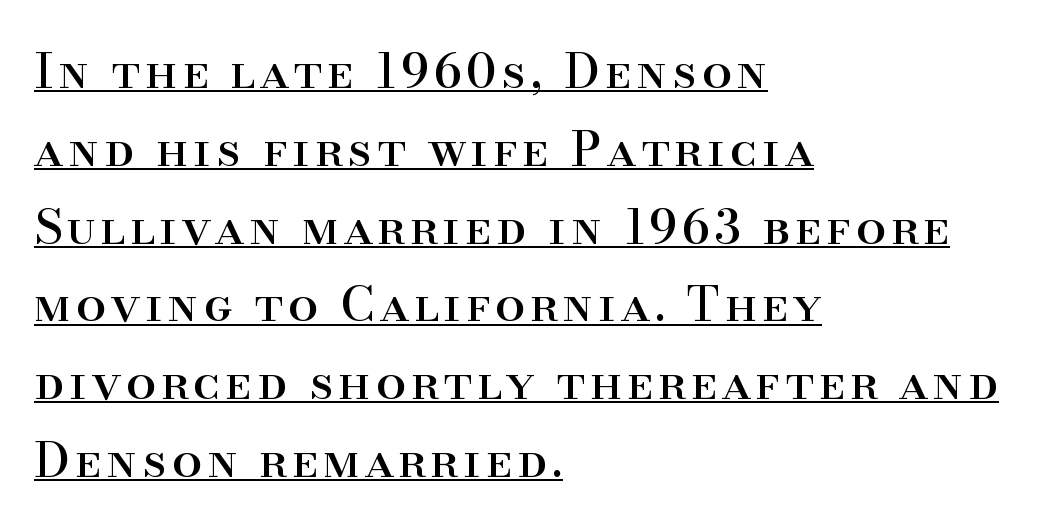
{"serif": "yes", "italic": "no", "width": "normal", "stroke_contrast": "high", "x_height": "small", "monospaced": "no", "underline": "yes", "align": "left", "line_spacing": "normal", "line_spacing_ratio": 1.62, "glyph_px": 48}
